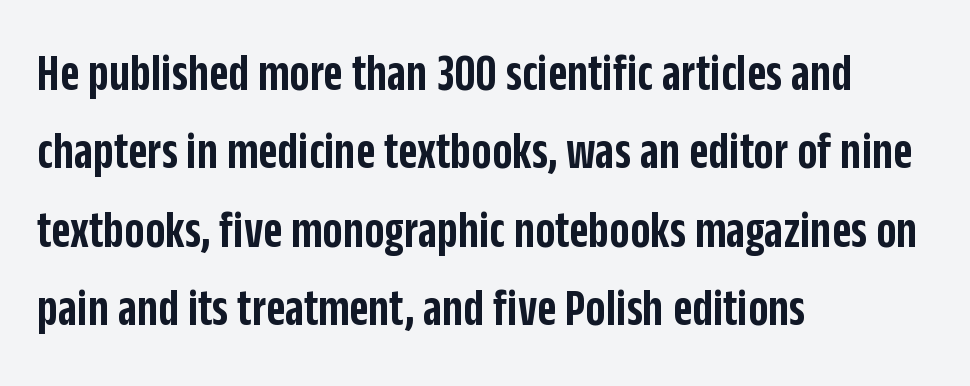
The font is running at a semibold setting, under full bold. Default kerning and tracking; the words read as compact shapes. This rendering uses left alignment, leaving the right contour irregular. Looks like regular typesetting: each glyph gets only the width it needs.
